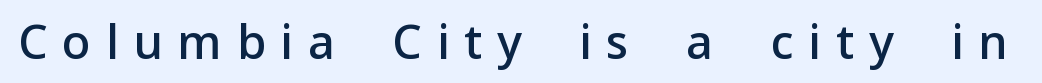
{"serif": "no", "italic": "no", "bold": "semi", "weight": "semibold", "width": "normal", "stroke_contrast": "low", "x_height": "medium", "monospaced": "no", "underline": "no", "letter_spacing": "wide", "letter_spacing_em": 0.31, "glyph_px": 47}
